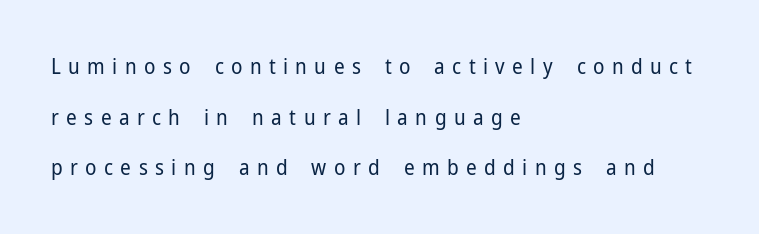
The axis of the letterforms is exactly vertical. How are the letters spaced? Widely, with obvious added tracking. This sample is left-justified, so line endings fall wherever the words run out. The designer dialed line spacing up above the default.
